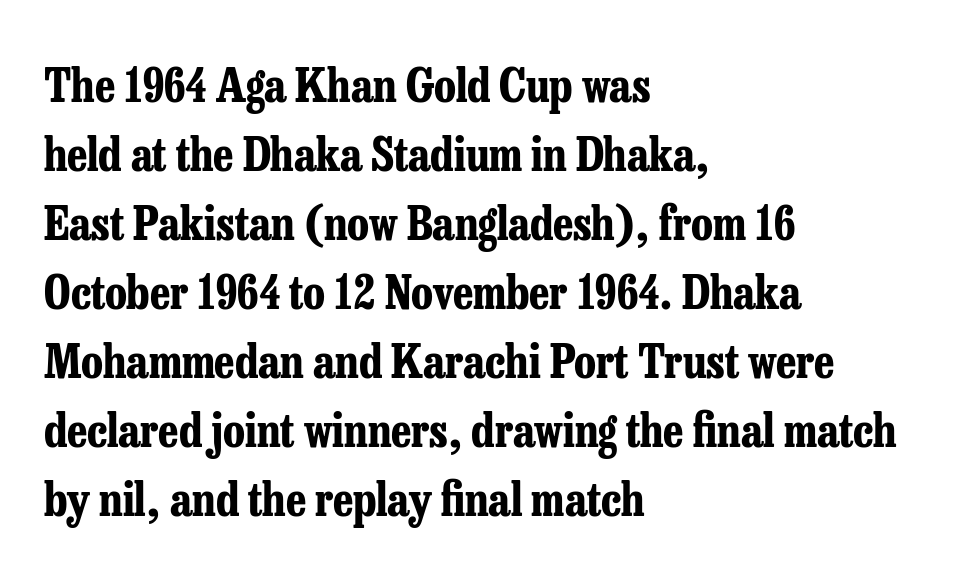
Q: Is the text bold? A: Yes.
Q: Is the text italic (slanted)? A: No, it is upright.
Q: Is the typeface a serif or a sans-serif typeface? A: Serif.
Q: Is the text underlined? A: No.
Q: How is the paragraph aligned? A: Left-aligned.
Q: Is the spacing between letters normal or unusually wide? A: Normal.
Q: Is the spacing between lines tight, normal or loose? A: Normal.
Q: Width (condensed, normal, or wide)? A: Condensed.
Q: Stroke contrast? A: Low.
Q: x-height? A: Medium.
Q: Monospaced? A: No.
